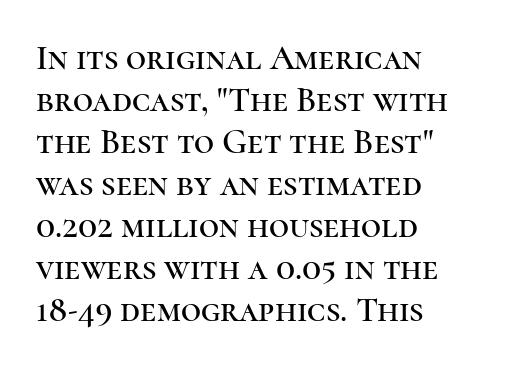
Posture: upright roman. Varying glyph widths throughout — classic text-font behaviour. Line starts are locked; line ends wander. The gap between lines stays unmarked.
